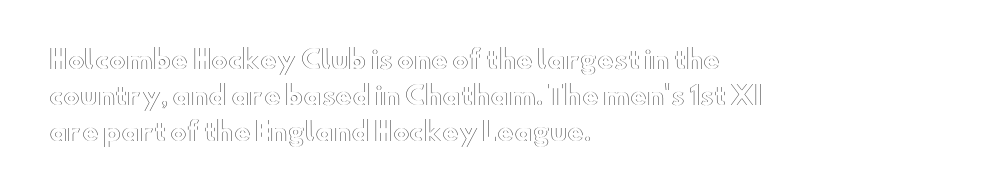
Vertically, the passage feels balanced, rows spaced as you'd expect. Every character sits straight up, as roman type does. A typesetter would call this zero additional tracking. Each line starts at the same left margin while the right side varies. Descenders are the only things crossing below the line.
